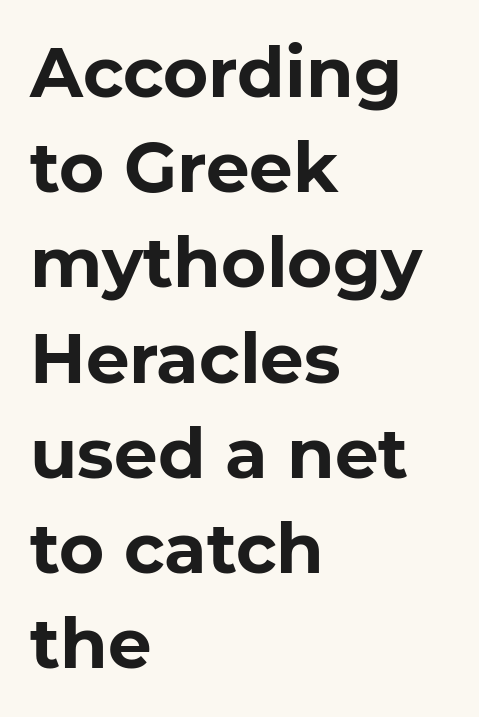
Spacing verdict: proportional, widths tailored to each character. Horizontal bands of white between lines are of average thickness. The horizontal fit of the characters is conventional and even. Nope, not italic — everything's standing straight.
